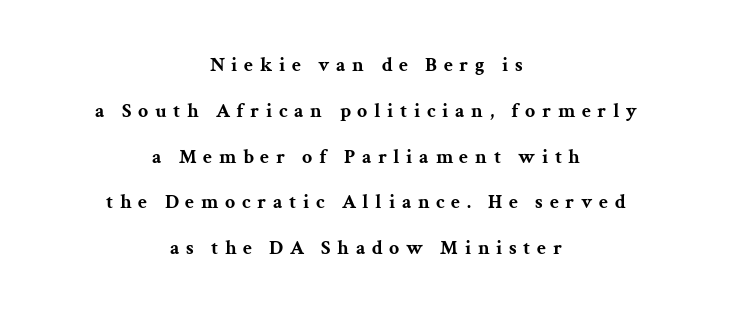
The image shows 20 px bold type, upright; set centered, loose line spacing (2.29x), unusually wide letter spacing (+0.33 em), not underlined.
